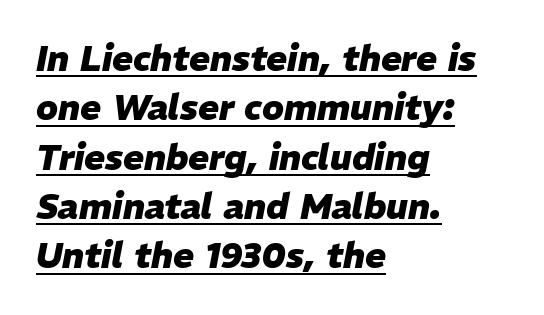
Q: Is the text bold? A: Yes.
Q: Is the text italic (slanted)? A: Yes, it leans right by about 11 degrees.
Q: Is the text underlined? A: Yes.
Q: How is the paragraph aligned? A: Left-aligned.
Q: Is the spacing between letters normal or unusually wide? A: Normal.
Q: Is the spacing between lines tight, normal or loose? A: Normal.
Q: Width (condensed, normal, or wide)? A: Normal.
Q: Stroke contrast? A: Low.
Q: x-height? A: Medium.
Q: Monospaced? A: No.
